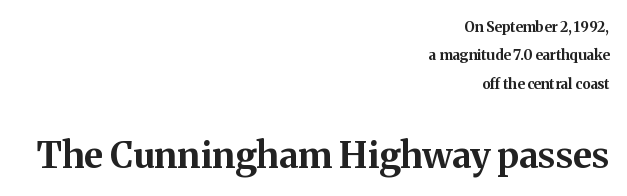
To sum up the face: it has serifs. Plenty of ink on the page — the face is bold. Airy leading. You could not count columns in this text — the font is proportionally spaced.
